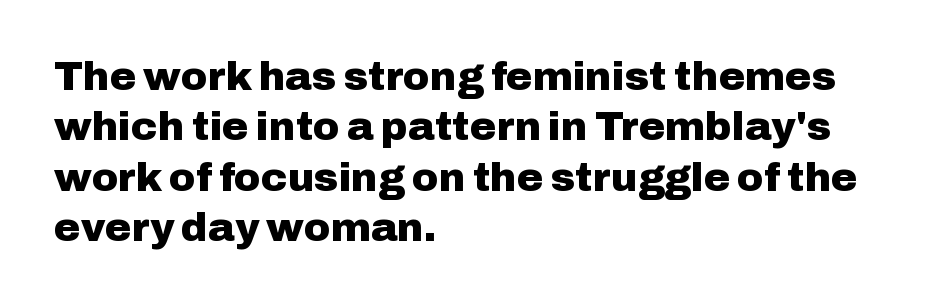
The face used here is a sans, in the tradition of grotesques and geometrics. The rag falls on the right side of this text block. Standard letterfit; no display-style spreading of the glyphs. The font's upright variant was chosen for this text.
